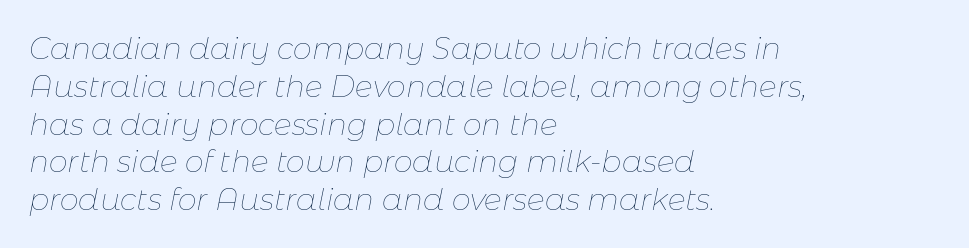
{"italic": "yes", "lean": "right", "slant_degrees": 11, "bold": "no", "weight": "thin", "width": "normal", "stroke_contrast": "low", "x_height": "medium", "monospaced": "no", "underline": "no", "align": "left", "line_spacing": "normal", "line_spacing_ratio": 1.26, "letter_spacing": "normal", "letter_spacing_em": 0.0, "glyph_px": 30}
